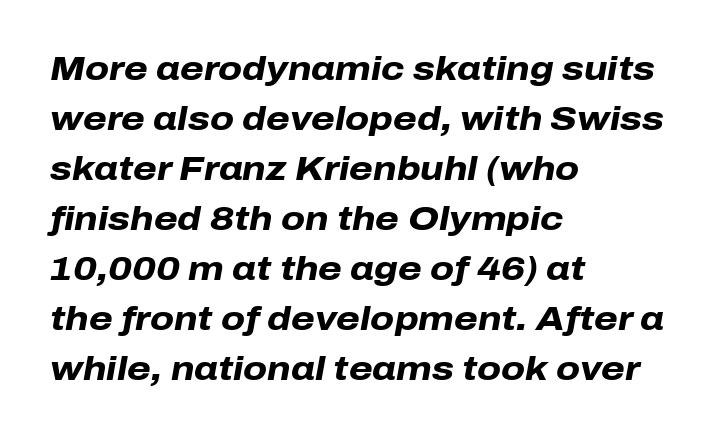
Notice how descenders clear the ascenders below comfortably — that's standard leading. Look at the tracking — it's just the regular setting, nothing added. Lines of text with bare space underneath. When letters slant like this, we call the style italic.
